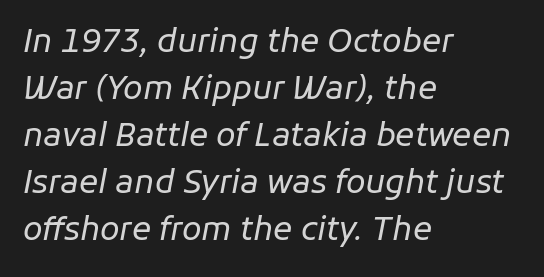
The specimen reads as italic at a glance. Think of a printed novel: that variable character pitch is what you see here. Vertical spacing — default. Tracking value appears to be zero — textbook default spacing. This reads as an unemphasized weight, regular at the heaviest. Reading down the block, your eye returns to a fixed left position each line.
